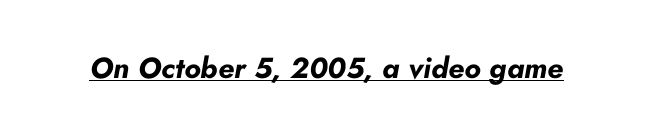
Q: Is the text bold? A: Yes.
Q: Is the text italic (slanted)? A: Yes, it leans right by about 10 degrees.
Q: Is the text underlined? A: Yes.
Q: Is the spacing between letters normal or unusually wide? A: Normal.
Q: Width (condensed, normal, or wide)? A: Normal.
Q: Stroke contrast? A: Low.
Q: x-height? A: Small.
Q: Monospaced? A: No.
